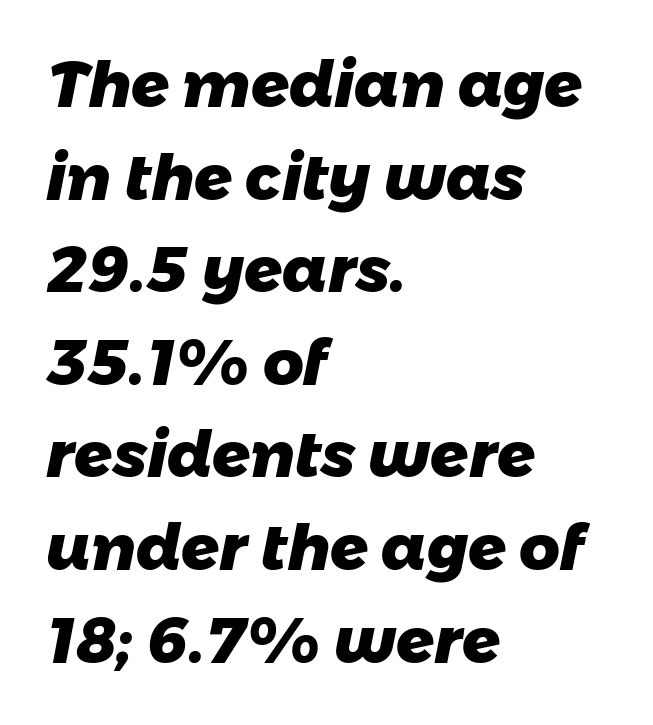
Honestly, there is no underline to notice here at all. Does the copy run flush right? No — it runs flush left. Words appear dense and cohesive because spacing is normal. Strokes here are thick enough to call this a true bold. The face used here is proportionally spaced, like ordinary book or web type. To sum up the face: it is a sans, with no serifs.
